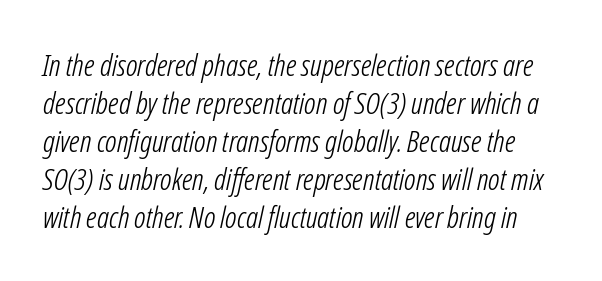
Q: Is the text bold? A: No.
Q: Is the text italic (slanted)? A: Yes, it leans right by about 12 degrees.
Q: Is the text underlined? A: No.
Q: Is the spacing between letters normal or unusually wide? A: Normal.
Q: Is the spacing between lines tight, normal or loose? A: Normal.
Q: Width (condensed, normal, or wide)? A: Condensed.
Q: Stroke contrast? A: Low.
Q: x-height? A: Medium.
Q: Monospaced? A: No.
